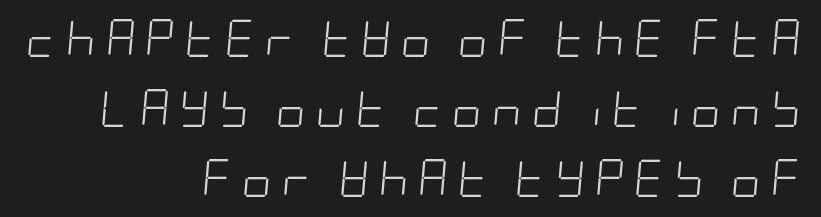
Q: Is the text bold? A: No.
Q: Is the text italic (slanted)? A: Yes, it leans right by about 5 degrees.
Q: Is the text underlined? A: No.
Q: How is the paragraph aligned? A: Right-aligned.
Q: Is the spacing between letters normal or unusually wide? A: Unusually wide.
Q: Width (condensed, normal, or wide)? A: Condensed.
Q: Stroke contrast? A: Low.
Q: x-height? A: Large.
